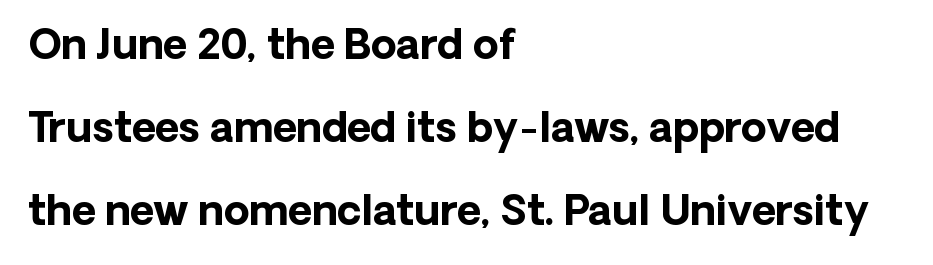
Italic: no, the glyphs are upright roman. Examine the stroke ends and you'll find no serifs. The zone under the glyphs is completely vacant. Note the varied advance widths — an 'i' is clearly narrower than an 'm'. How are the letters spaced? Ordinarily, with no added tracking.
